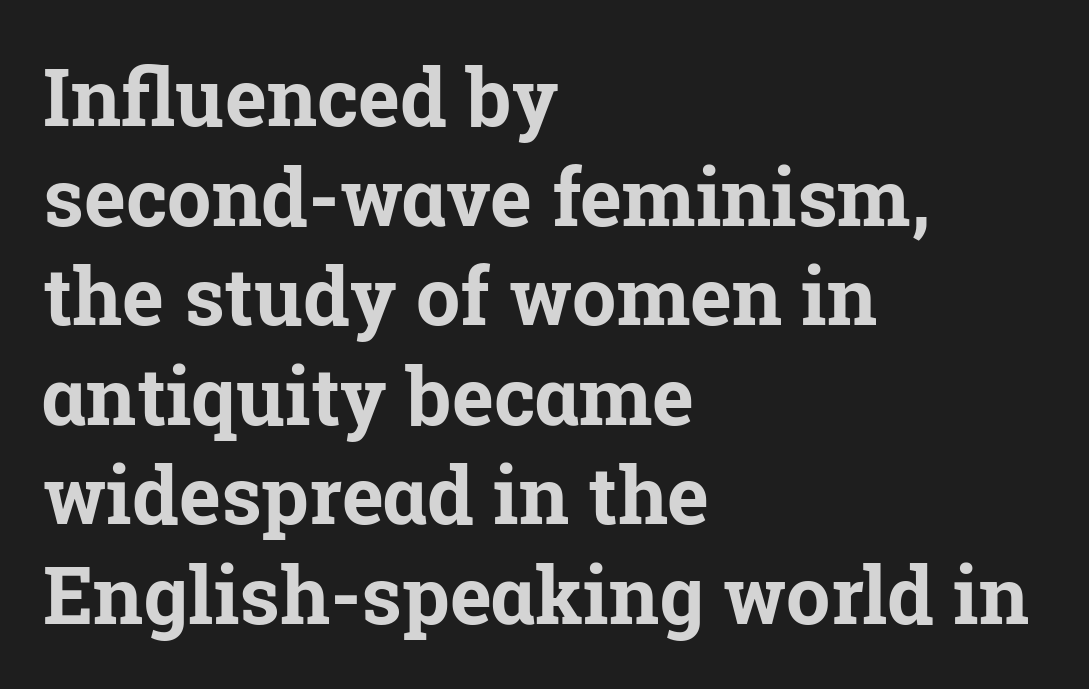
The image shows 79 px bold serif type, upright; set left-aligned, normal line spacing (1.26x), normal letter spacing, not underlined; low stroke contrast and a medium x-height.
